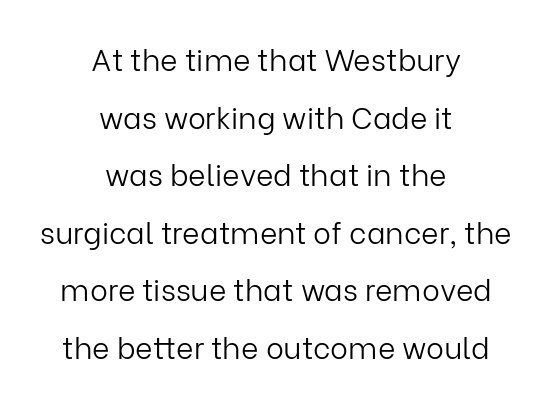
Q: Is the text bold? A: No.
Q: Is the text italic (slanted)? A: No, it is upright.
Q: Is the typeface a serif or a sans-serif typeface? A: Sans-serif.
Q: Is the text underlined? A: No.
Q: How is the paragraph aligned? A: Centered.
Q: Is the spacing between letters normal or unusually wide? A: Normal.
Q: Is the spacing between lines tight, normal or loose? A: Loose.
Q: Width (condensed, normal, or wide)? A: Normal.
Q: Stroke contrast? A: Low.
Q: x-height? A: Medium.
Q: Monospaced? A: No.
